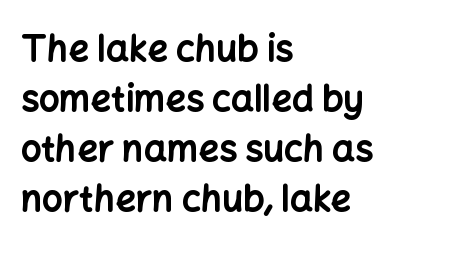
{"serif": "no", "italic": "no", "bold": "yes", "weight": "bold", "width": "normal", "stroke_contrast": "low", "x_height": "medium", "monospaced": "no", "underline": "no", "align": "left", "line_spacing": "normal", "line_spacing_ratio": 1.39, "letter_spacing": "normal", "letter_spacing_em": 0.0, "glyph_px": 36}
